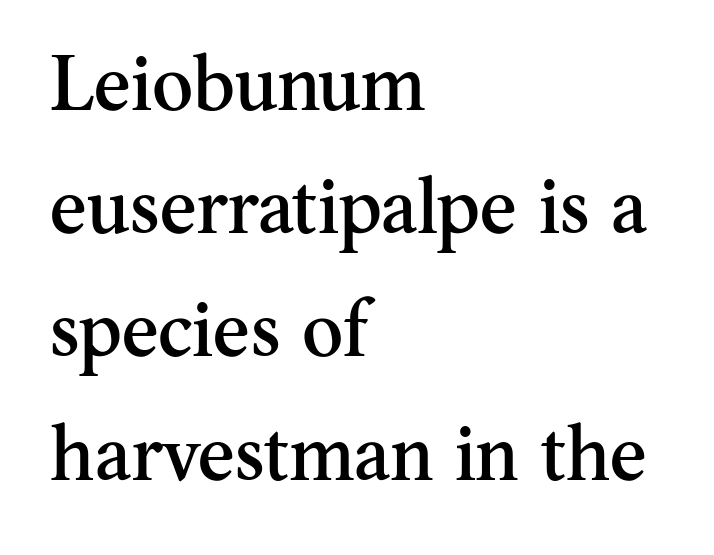
{"serif": "yes", "italic": "no", "width": "normal", "stroke_contrast": "medium", "x_height": "small", "monospaced": "no", "underline": "no", "align": "left", "line_spacing": "normal", "line_spacing_ratio": 1.58, "letter_spacing": "normal", "letter_spacing_em": 0.0, "glyph_px": 78}
